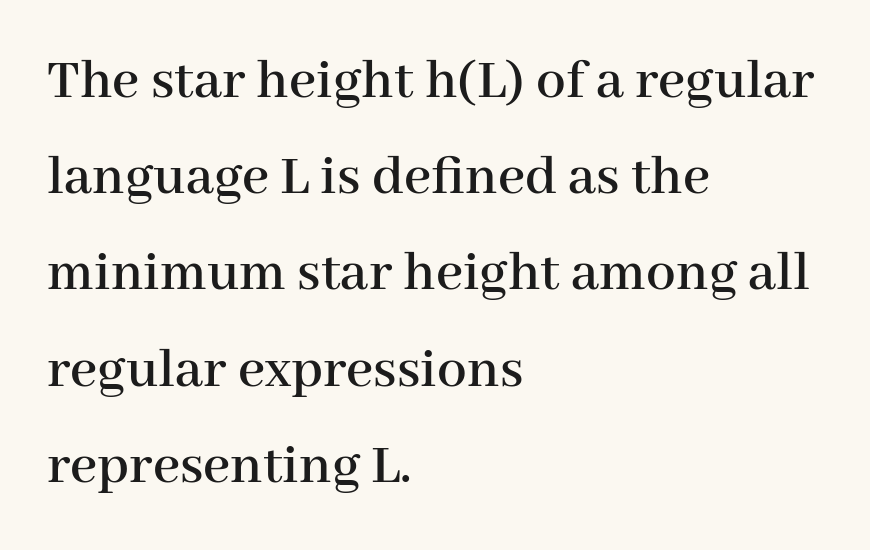
The image shows 59 px serif type, upright; set left-aligned, normal line spacing (1.63x), normal letter spacing, not underlined; high stroke contrast and a medium x-height.
